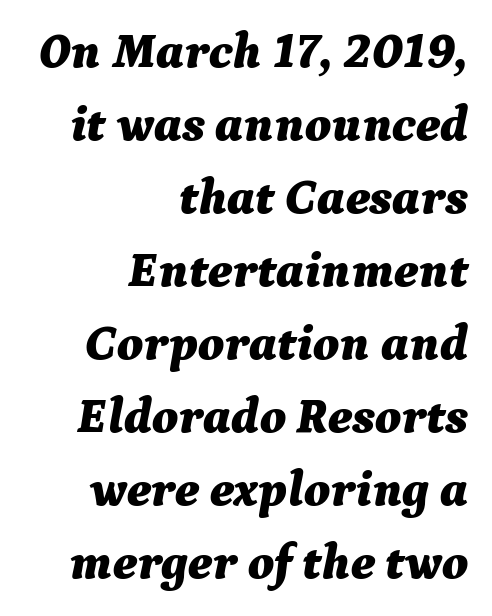
Quick note: italic. Right-aligned paragraph, ragged on the left. Summary of weight: heavy, a full bold. Tracking value appears to be zero — textbook default spacing. Each row of text sits above clean, open space. This sample has the flowing, uneven cadence of proportional lettering.
